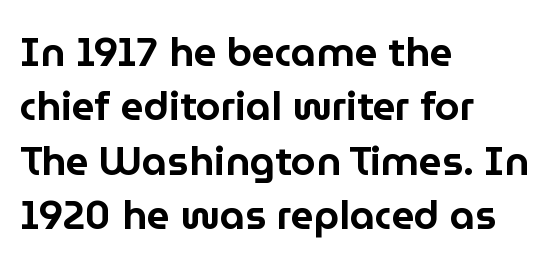
The image shows 40 px sans-serif type, upright; set left-aligned, normal line spacing (1.36x), normal letter spacing, not underlined; low stroke contrast and a medium x-height.
